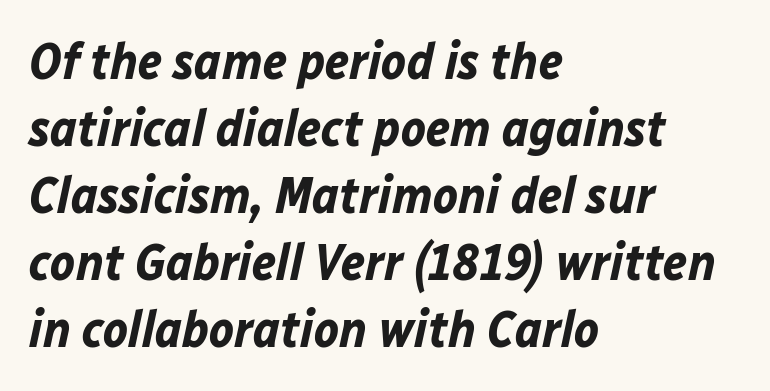
Bare-footed words on every line. The face used here is rendered with its standard letterfit. This sample uses an oblique cut, with every glyph tilted off the vertical. Notice how thick the strokes are: this is what a full bold looks like. Reading down the column, the eye jumps a familiar distance to each next line.
